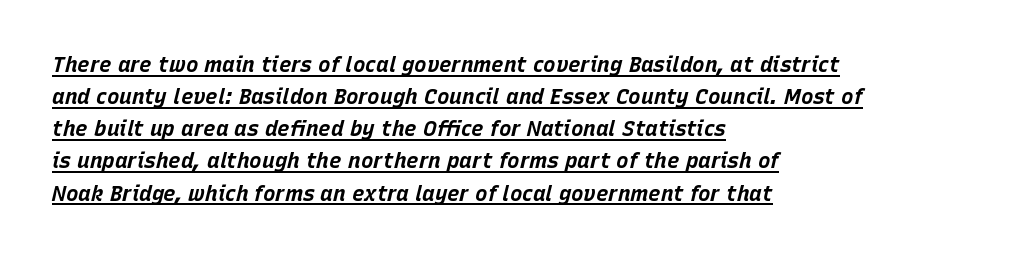
The rag falls on the right side of this text block. Quick note: underline on. Notice how the stems are inclined rather than vertical — that's the hallmark of italics. Vertically, the passage feels balanced, rows spaced as you'd expect. A typesetter would call this zero additional tracking. The face used here has the dense, thick strokes of a bold.
